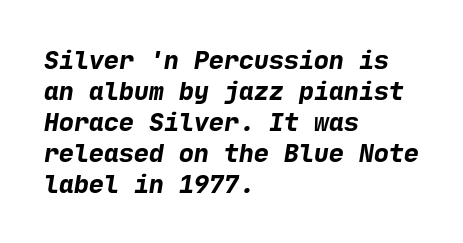
The passage shown is not underscored anywhere. Every row of glyphs begins at an identical x-position on the left. The passage shown is emphatically bold. The line texture is even and compact thanks to regular tracking.
